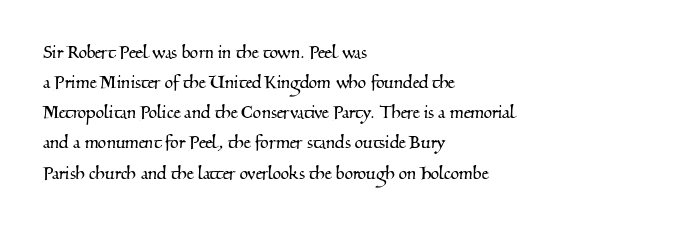
Q: Is the text underlined? A: No.
Q: How is the paragraph aligned? A: Left-aligned.
Q: Is the spacing between letters normal or unusually wide? A: Normal.
Q: Is the spacing between lines tight, normal or loose? A: Normal.
